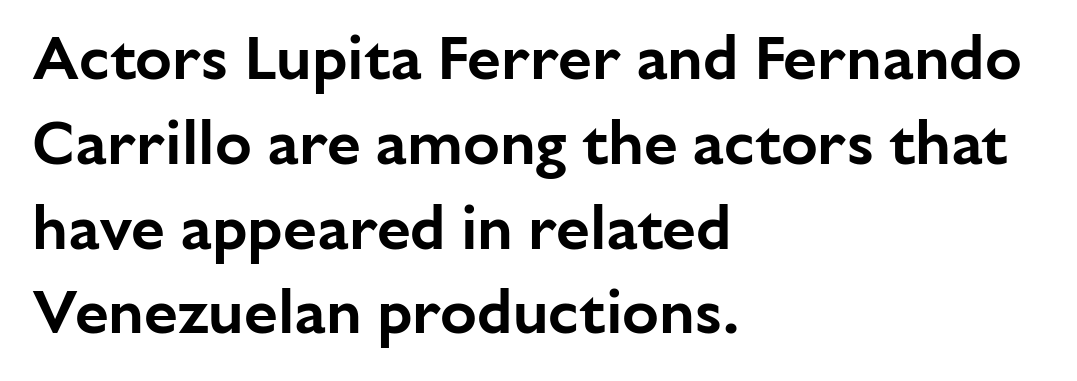
Line starts are locked; line ends wander. Leading matches the norm, producing a regular column. This is roman type, the default non-slanted kind. The glyphs are unaccompanied by any horizontal stroke below them. A typesetter would label this face a sans.
